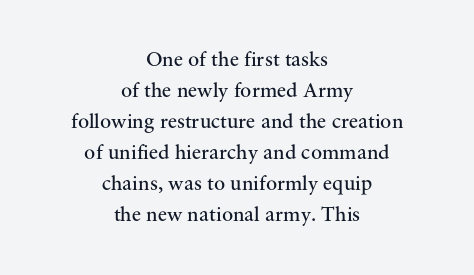
Q: Is the text bold? A: No.
Q: Is the text italic (slanted)? A: No, it is upright.
Q: Is the text underlined? A: No.
Q: How is the paragraph aligned? A: Centered.
Q: Is the spacing between letters normal or unusually wide? A: Normal.
Q: Is the spacing between lines tight, normal or loose? A: Normal.
